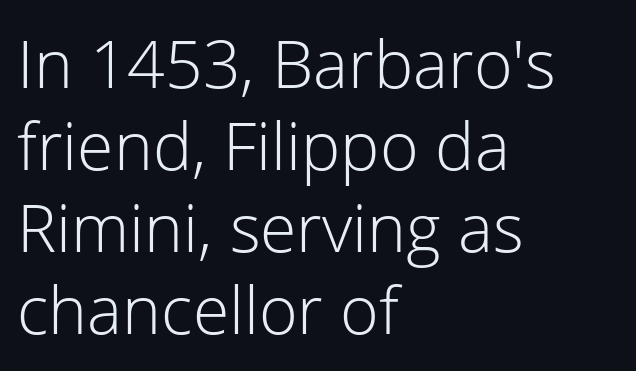
Designer's note — italics off, roman on. The typeface has the unassuming heft of standard copy or less. The paragraph has a hard left edge and a soft right edge. The rendering shows plain stroke endings on the letterforms — a sans-serif design.
